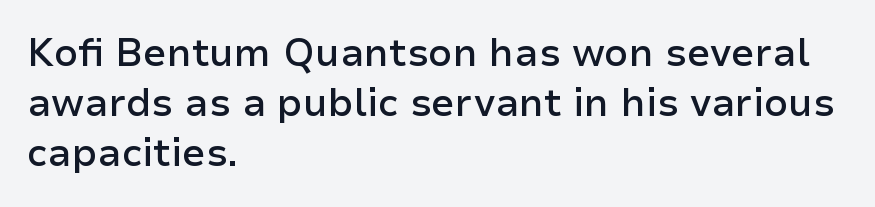
The image shows 38 px semibold sans-serif type, upright; set left-aligned, normal line spacing (1.31x), normal letter spacing, not underlined; low stroke contrast and a medium x-height.
